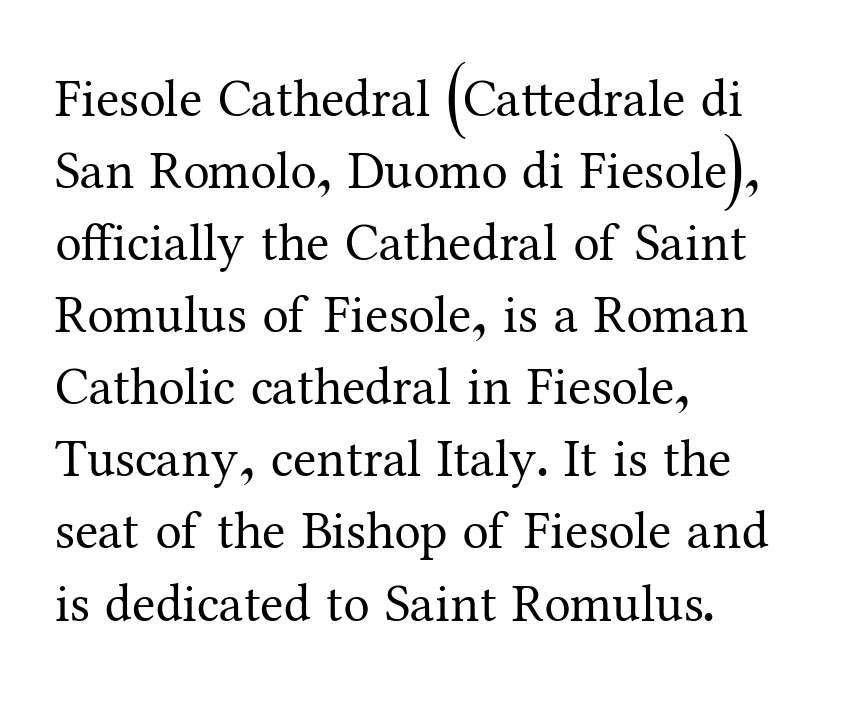
{"serif": "yes", "italic": "no", "bold": "no", "weight": "regular", "width": "normal", "stroke_contrast": "medium", "x_height": "medium", "monospaced": "no", "underline": "no", "align": "left", "line_spacing": "normal", "line_spacing_ratio": 1.36, "letter_spacing": "normal", "letter_spacing_em": 0.0, "glyph_px": 53}
